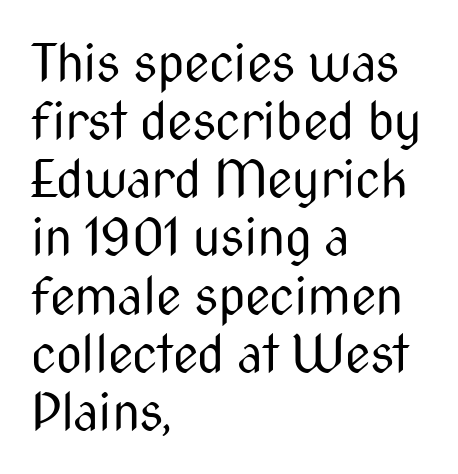
The image shows 51 px regular-weight, condensed sans-serif type, upright; set left-aligned, tight line spacing (1.14x), normal letter spacing, not underlined; medium stroke contrast and a medium x-height.
